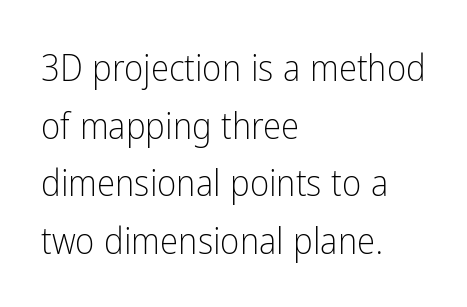
The image shows 37 px light, condensed sans-serif type, upright; set left-aligned, normal line spacing (1.56x), normal letter spacing, not underlined; low stroke contrast and a medium x-height.
